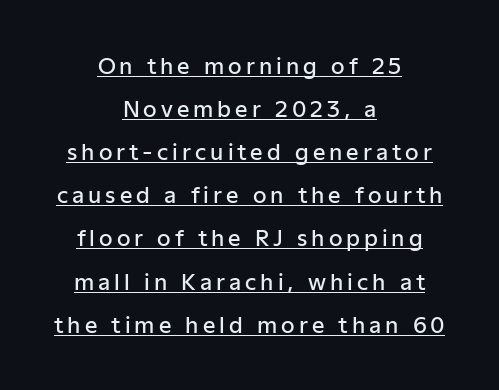
This rendering features underlined lettering. If you drew a line through each stem, it would be perfectly vertical. Layout note: lines centered. How would I describe the line gaps? Wide and relaxed.
